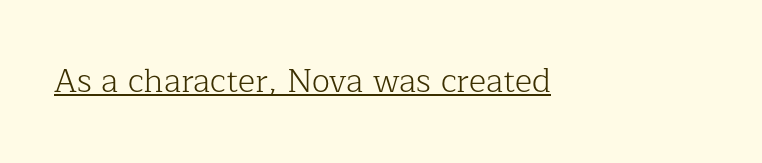
Q: Is the text bold? A: No.
Q: Is the text italic (slanted)? A: No, it is upright.
Q: Is the typeface a serif or a sans-serif typeface? A: Serif.
Q: Is the text underlined? A: Yes.
Q: Is the spacing between letters normal or unusually wide? A: Normal.
Q: Width (condensed, normal, or wide)? A: Normal.
Q: Stroke contrast? A: Low.
Q: x-height? A: Medium.
Q: Monospaced? A: No.
